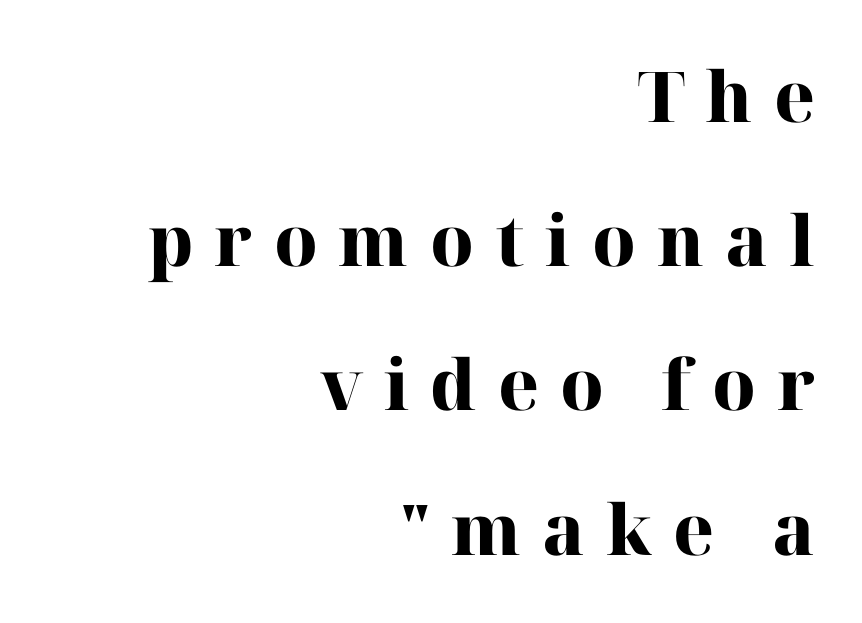
The lines in this sample share a right terminus and differ only in where they begin. The line-height multiplier appears high, well above default. The typesetting leans heavy: a genuine bold. This sample has the flowing, uneven cadence of proportional lettering. This sample uses an upright cut, with every glyph sitting square on the baseline. Only glyphs here, with clear space below each row.
